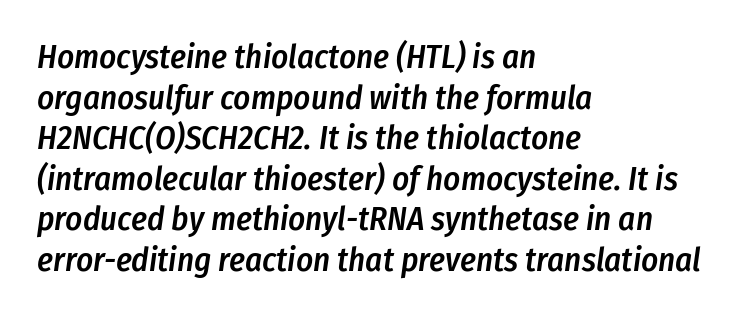
Rendered with sloped, italic letterforms. You could call the tracking neutral — neither tight nor loose. Each letter keeps its own natural width here, so spacing adapts to shape. Typeset ragged right — the left edge is the straight one.
